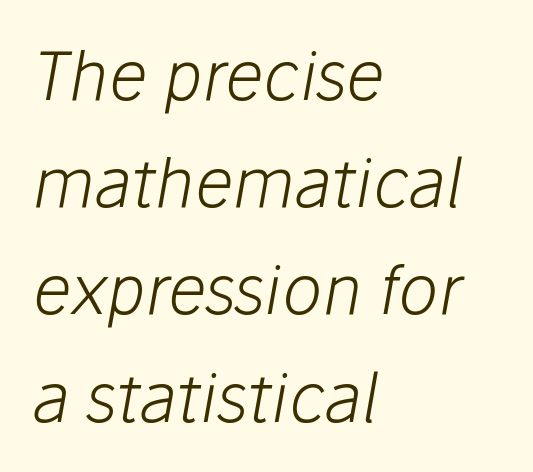
Q: Is the text bold? A: No.
Q: Is the text italic (slanted)? A: Yes, it leans right by about 10 degrees.
Q: Is the text underlined? A: No.
Q: How is the paragraph aligned? A: Left-aligned.
Q: Is the spacing between letters normal or unusually wide? A: Normal.
Q: Is the spacing between lines tight, normal or loose? A: Normal.
Q: Width (condensed, normal, or wide)? A: Normal.
Q: Stroke contrast? A: Low.
Q: x-height? A: Medium.
Q: Monospaced? A: No.
